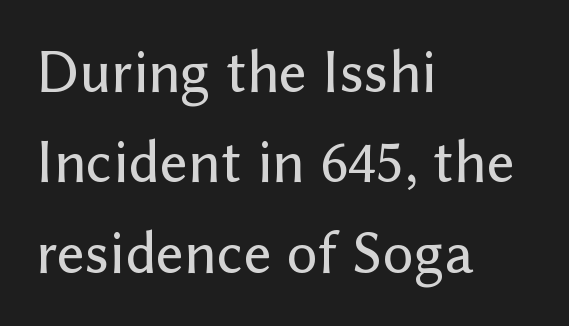
The image shows 61 px sans-serif type, upright; set left-aligned, normal line spacing (1.48x), normal letter spacing, not underlined; low stroke contrast and a medium x-height.
